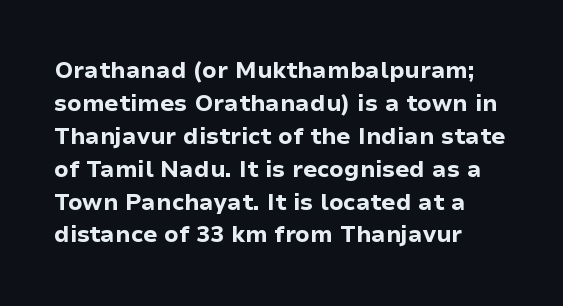
The gaps between neighbouring characters are ordinary and unremarkable. A dark, heavy texture on the line: the type is bold. Leftover space on each line is placed entirely after the last word. Reading down the column, the eye jumps a familiar distance to each next line. This is the regular roman posture of the typeface.
